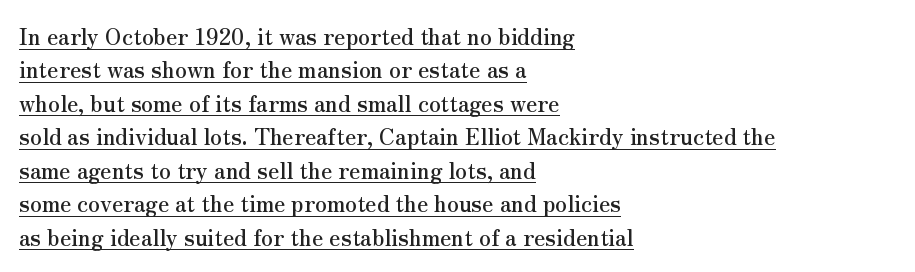
{"italic": "no", "underline": "yes", "align": "left", "line_spacing": "normal", "line_spacing_ratio": 1.52, "letter_spacing": "normal", "letter_spacing_em": 0.0, "glyph_px": 22}
